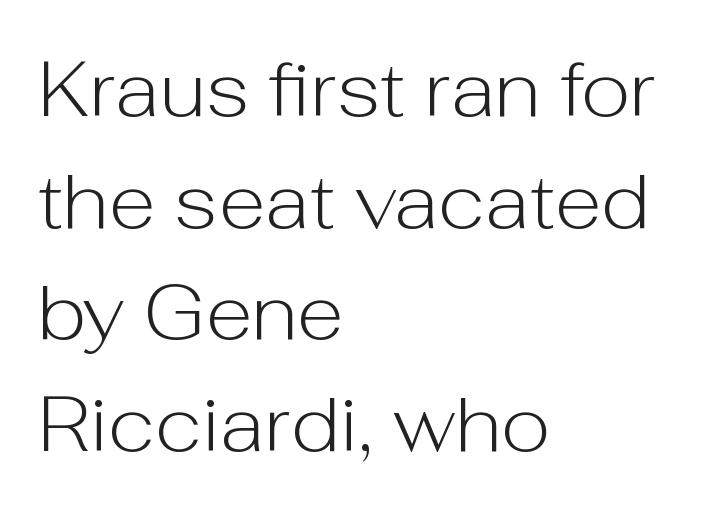
{"serif": "no", "italic": "no", "bold": "no", "weight": "light", "width": "normal", "stroke_contrast": "low", "x_height": "medium", "monospaced": "no", "underline": "no", "align": "left", "line_spacing": "normal", "line_spacing_ratio": 1.45, "letter_spacing": "normal", "letter_spacing_em": 0.0, "glyph_px": 77}
